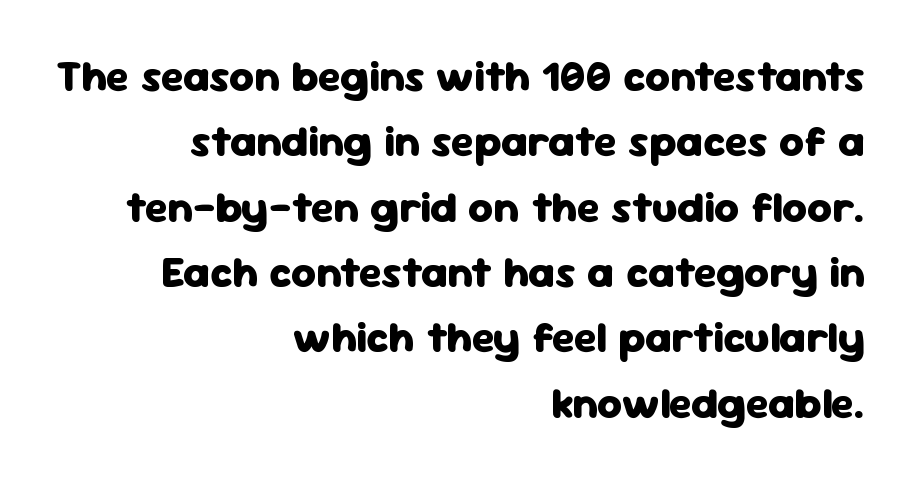
Q: Is the text bold? A: Yes.
Q: Is the text italic (slanted)? A: No, it is upright.
Q: Is the typeface a serif or a sans-serif typeface? A: Sans-serif.
Q: Is the text underlined? A: No.
Q: How is the paragraph aligned? A: Right-aligned.
Q: Is the spacing between letters normal or unusually wide? A: Normal.
Q: Is the spacing between lines tight, normal or loose? A: Normal.
Q: Width (condensed, normal, or wide)? A: Normal.
Q: Stroke contrast? A: Low.
Q: x-height? A: Medium.
Q: Monospaced? A: No.
